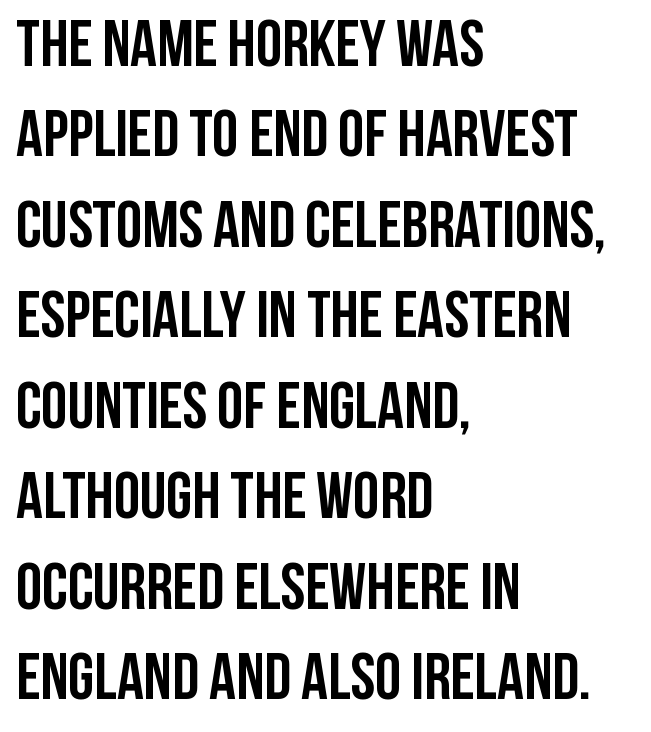
Q: Is the text bold? A: Yes.
Q: Is the text italic (slanted)? A: No, it is upright.
Q: Is the typeface a serif or a sans-serif typeface? A: Sans-serif.
Q: Is the text underlined? A: No.
Q: How is the paragraph aligned? A: Left-aligned.
Q: Is the spacing between letters normal or unusually wide? A: Normal.
Q: Is the spacing between lines tight, normal or loose? A: Normal.
Q: Width (condensed, normal, or wide)? A: Condensed.
Q: Stroke contrast? A: Low.
Q: x-height? A: Large.
Q: Monospaced? A: No.
